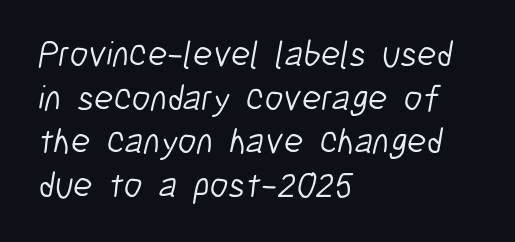
The face used here is proportionally spaced, like ordinary book or web type. The weight tops out at a normal text grade. The face used here is rendered with its standard letterfit. Which margin do the lines hug? The left one — the right edge is uneven. Beneath every word, the page is bare. What kind of face is this? One without serifs — a sans.
